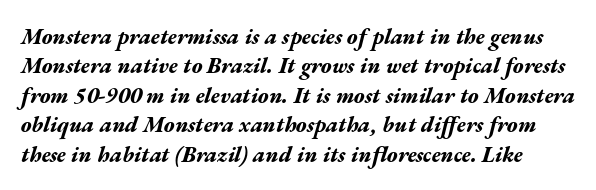
{"italic": "yes", "lean": "right", "slant_degrees": 17, "bold": "yes", "underline": "no", "line_spacing": "normal", "line_spacing_ratio": 1.34, "letter_spacing": "normal", "letter_spacing_em": 0.0, "glyph_px": 22}
